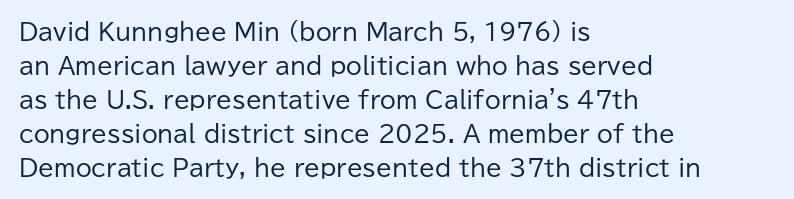
Q: Is the text bold? A: No.
Q: Is the text italic (slanted)? A: No, it is upright.
Q: Is the text underlined? A: No.
Q: How is the paragraph aligned? A: Left-aligned.
Q: Is the spacing between letters normal or unusually wide? A: Normal.
Q: Is the spacing between lines tight, normal or loose? A: Normal.
